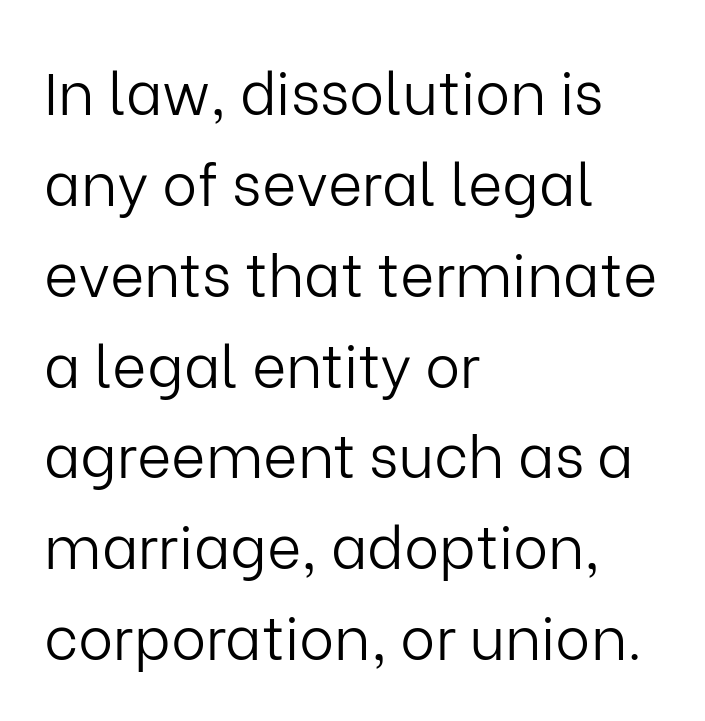
{"serif": "no", "italic": "no", "bold": "no", "weight": "light", "width": "normal", "stroke_contrast": "low", "x_height": "medium", "monospaced": "no", "underline": "no", "align": "left", "line_spacing": "normal", "line_spacing_ratio": 1.54, "letter_spacing": "normal", "letter_spacing_em": 0.0, "glyph_px": 59}
